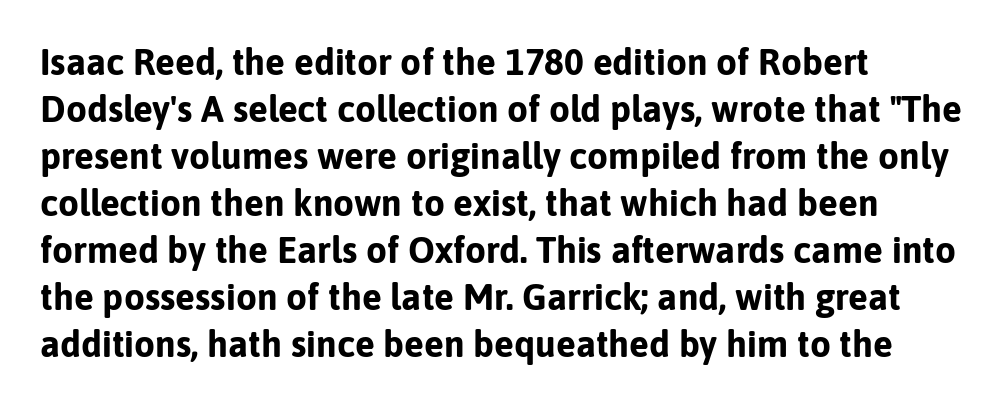
Q: Is the text bold? A: Yes.
Q: Is the text italic (slanted)? A: No, it is upright.
Q: Is the typeface a serif or a sans-serif typeface? A: Sans-serif.
Q: Is the text underlined? A: No.
Q: How is the paragraph aligned? A: Left-aligned.
Q: Is the spacing between letters normal or unusually wide? A: Normal.
Q: Is the spacing between lines tight, normal or loose? A: Normal.
Q: Width (condensed, normal, or wide)? A: Normal.
Q: Stroke contrast? A: Low.
Q: x-height? A: Medium.
Q: Monospaced? A: No.
